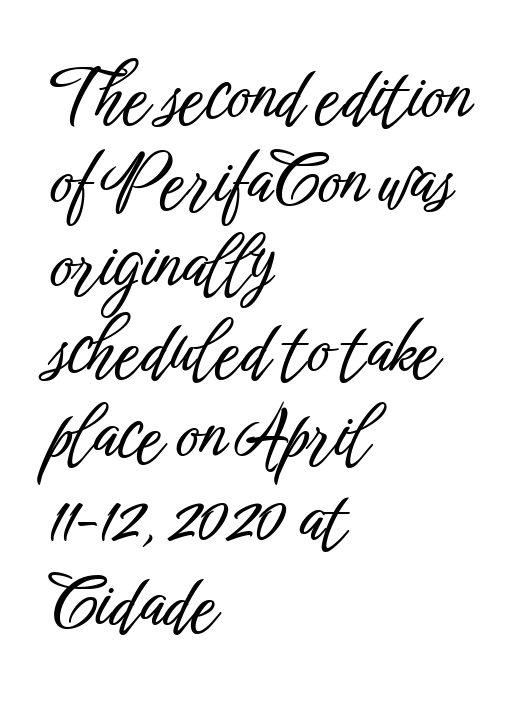
The image shows 70 px condensed sans-serif type; set left-aligned, line spacing 1.21x, normal letter spacing, not underlined; low stroke contrast and a medium x-height.
